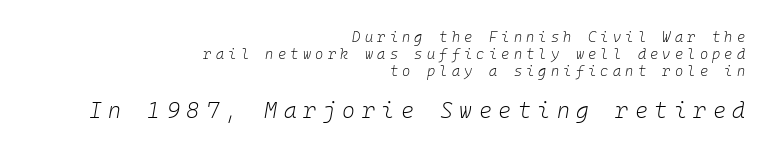
The letters look calm and open, with moderate or lighter stems. Horizontally, the lines are justified to the trailing edge only. Beneath every word, the page is bare. Rendered with sloped, italic letterforms. Does the bottom block carry the larger type? Yes, it does. The passage shown has open, widely tracked lettering throughout.
